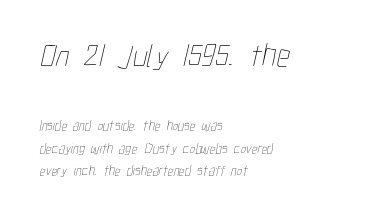
Leading matches the norm, producing a regular column. Line beginnings align vertically; line endings do not. The face used here is proportionally spaced, like ordinary book or web type. The letterforms sit at book weight or below. Of the two passages, the one on top uses the larger point size. The type is set solid horizontally, with unmodified tracking.
